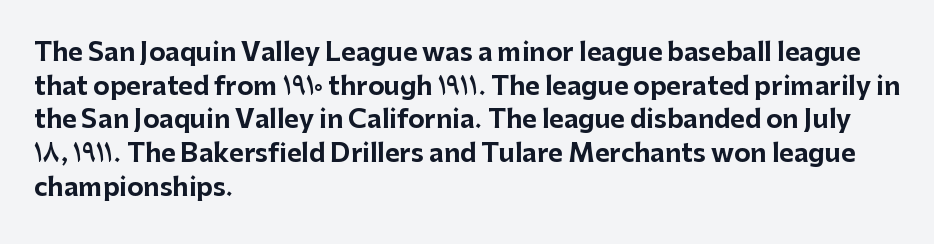
Students, note that the glyphs here touch the page at normal intervals. Chunky letters — that's bold for sure. Descenders are the only things crossing below the line. Notice how the passage keeps a crisp vertical edge on the left only.
